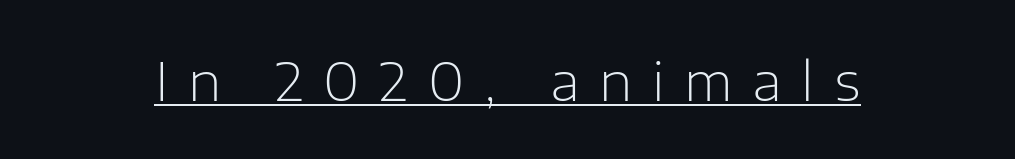
This is not heavy type; no bold has been used. Style check: upright. Words appear elongated and porous because spacing is wide. You can tell from the bare stems that sans-serif type was used. You could not count columns in this text — the font is proportionally spaced. Every word sits above its own underline.
